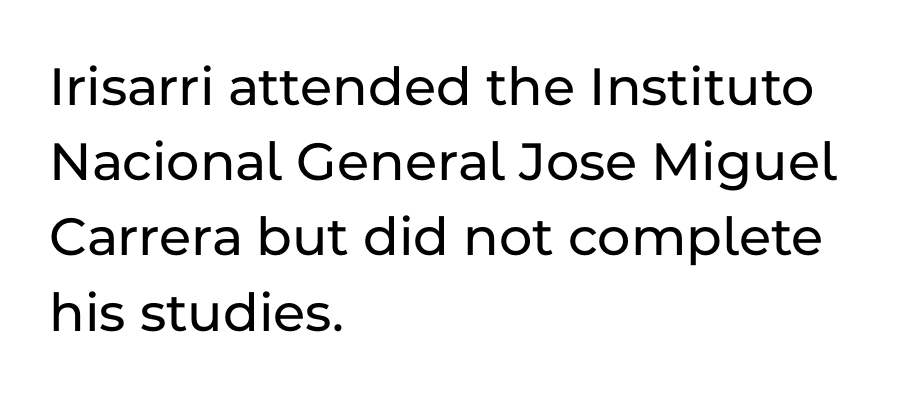
The passage shown is not underscored anywhere. Vertical spacing — default. Layout note: lines flush left. Spacing verdict: proportional, widths tailored to each character.
